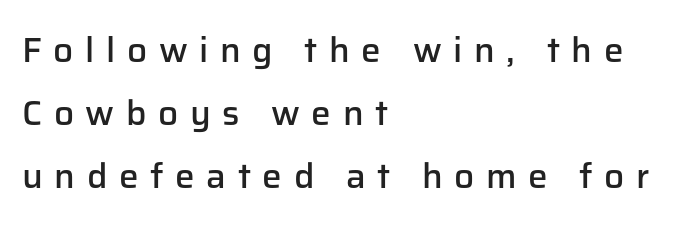
The image shows 35 px semibold sans-serif type, upright; set left-aligned, line spacing 1.8x, unusually wide letter spacing (+0.33 em), not underlined; low stroke contrast and a medium x-height.
